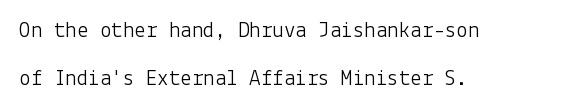
Notice how the stems are strictly vertical — no italics here. This rendering leaves character spacing at its baseline value. How would I describe the line gaps? Wide and relaxed. Bare-footed words on every line.
